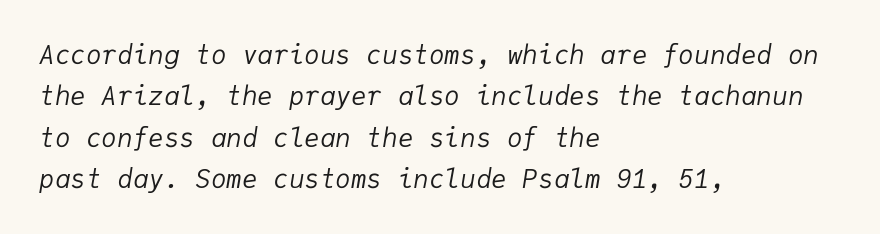
The image shows 26 px text type, italic (leaning right); set left-aligned, normal line spacing (1.59x), normal letter spacing, not underlined.
